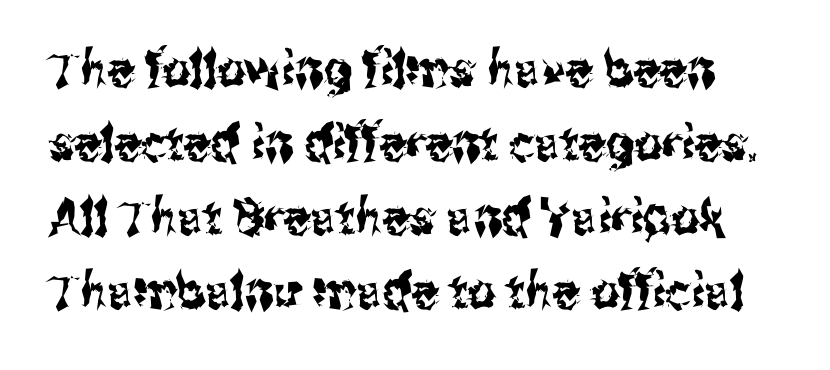
The image shows 49 px condensed sans-serif type, upright; set normal line spacing (1.51x), normal letter spacing, not underlined; medium stroke contrast and a medium x-height.
